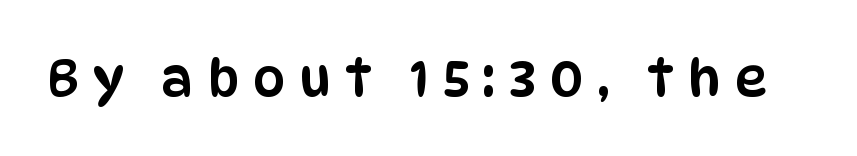
{"serif": "no", "italic": "no", "width": "condensed", "stroke_contrast": "low", "x_height": "large", "monospaced": "no", "underline": "no", "letter_spacing": "wide", "letter_spacing_em": 0.27, "glyph_px": 51}
